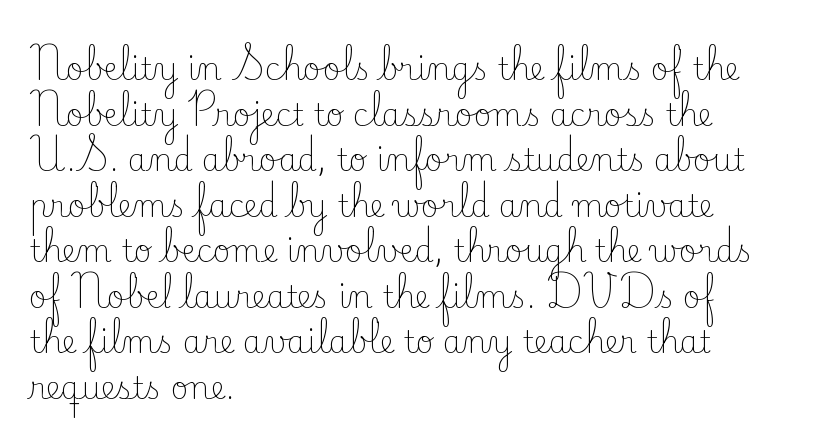
The image shows 31 px light serif type, upright; set left-aligned, normal line spacing (1.47x), normal letter spacing, not underlined; low stroke contrast and a small x-height.
